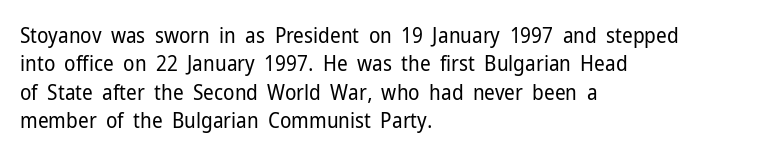
{"italic": "no", "bold": "no", "underline": "no", "align": "left", "line_spacing": "normal", "line_spacing_ratio": 1.35, "letter_spacing": "normal", "letter_spacing_em": 0.0, "glyph_px": 21}
